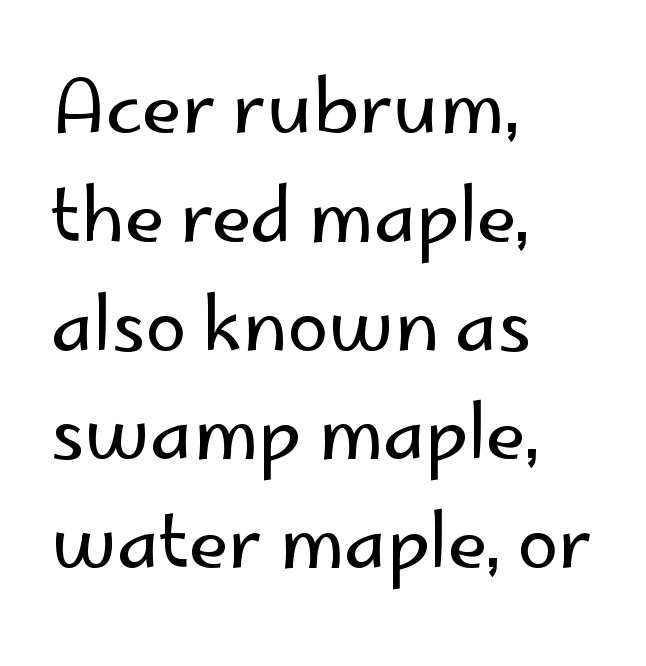
{"serif": "no", "italic": "no", "bold": "no", "weight": "regular", "width": "normal", "stroke_contrast": "low", "x_height": "small", "monospaced": "no", "underline": "no", "align": "left", "line_spacing": "normal", "line_spacing_ratio": 1.49, "letter_spacing": "normal", "letter_spacing_em": 0.0, "glyph_px": 73}
